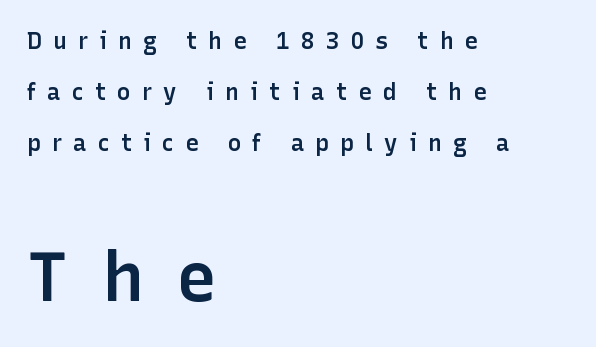
Q: Is the text bold? A: Semi-bold.
Q: Is the text italic (slanted)? A: No, it is upright.
Q: Is the typeface a serif or a sans-serif typeface? A: Sans-serif.
Q: Is the text underlined? A: No.
Q: How is the paragraph aligned? A: Left-aligned.
Q: Is the spacing between letters normal or unusually wide? A: Unusually wide.
Q: Is the spacing between lines tight, normal or loose? A: Loose.
Q: Which block of text is set in a larger size, the first (top) or the second (bottom)? A: The second (bottom) one.
Q: Width (condensed, normal, or wide)? A: Normal.
Q: Stroke contrast? A: Low.
Q: x-height? A: Medium.
Q: Monospaced? A: No.
